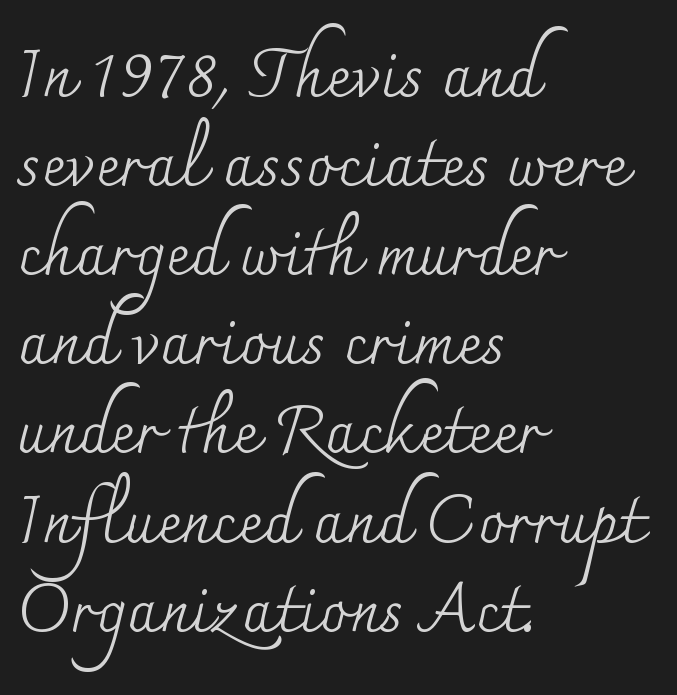
A typesetter would call this zero additional tracking. The passage shown stacks its lines at a standard gap. The letters carry serifs — small finishing strokes at the ends of their stems. Typeset ragged right — the left edge is the straight one.
